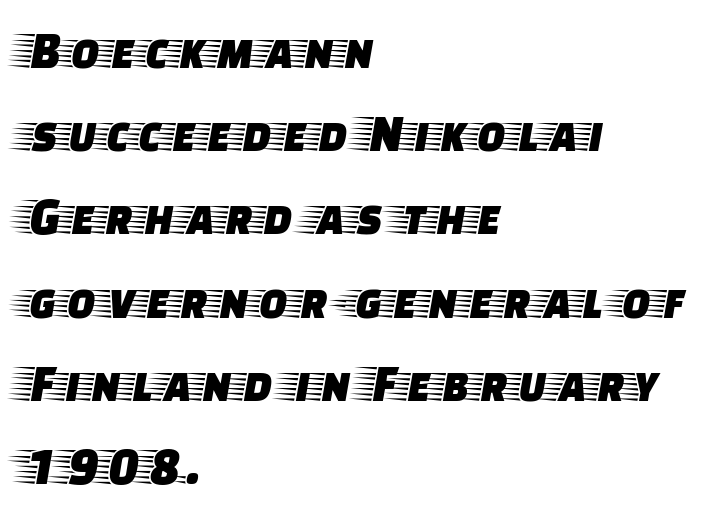
Q: Is the text italic (slanted)? A: Yes.
Q: Is the typeface a serif or a sans-serif typeface? A: Serif.
Q: Is the text underlined? A: No.
Q: How is the paragraph aligned? A: Left-aligned.
Q: Is the spacing between letters normal or unusually wide? A: Normal.
Q: Is the spacing between lines tight, normal or loose? A: Normal.
Q: Width (condensed, normal, or wide)? A: Wide.
Q: Stroke contrast? A: Low.
Q: x-height? A: Large.
Q: Monospaced? A: No.
